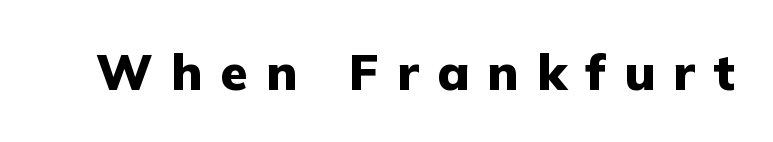
{"serif": "no", "italic": "no", "bold": "yes", "weight": "heavy", "width": "normal", "stroke_contrast": "low", "x_height": "medium", "monospaced": "no", "underline": "no", "letter_spacing": "wide", "letter_spacing_em": 0.37, "glyph_px": 50}
